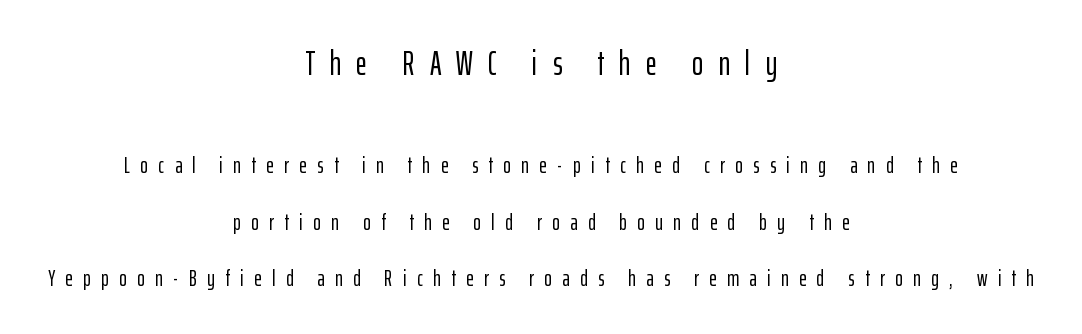
{"serif": "no", "italic": "no", "width": "condensed", "stroke_contrast": "low", "x_height": "medium", "monospaced": "no", "underline": "no", "align": "center", "line_spacing": "loose", "line_spacing_ratio": 2.45, "letter_spacing": "wide", "letter_spacing_em": 0.45, "larger_block": "first", "size_ratio": 1.48, "glyph_px": 34}
